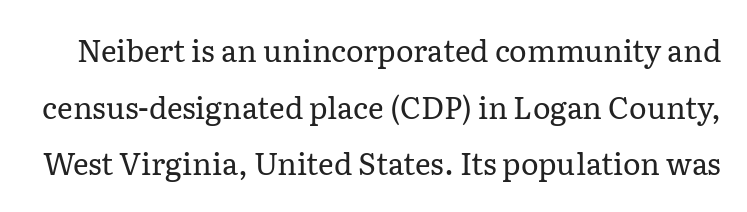
These lines are rendered in a variable-pitch font. Italic: no, the glyphs are upright roman. Underline: absent. The letters carry serifs — small finishing strokes at the ends of their stems. The rendering keeps characters at their native spacing.
